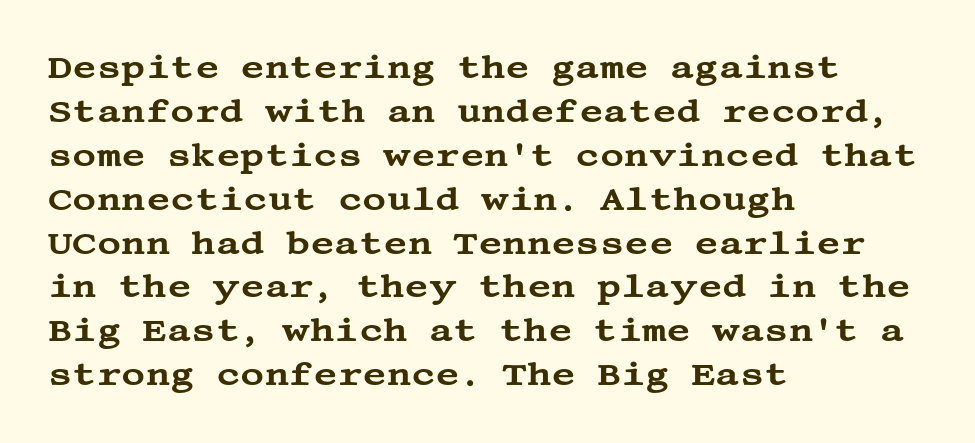
The font's upright variant was chosen for this text. Stroke terminals: seriffed. The leading is moderate, giving the passage an even texture. The typesetter chose a ragged-right arrangement here. Underlining? Definitely not there.
